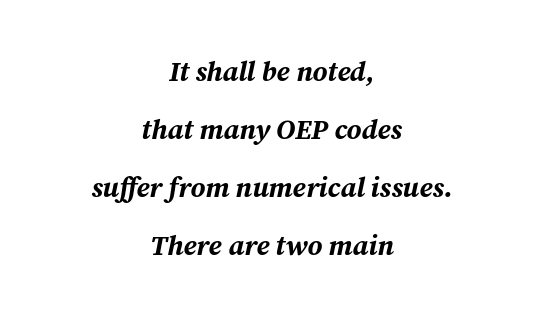
The image shows 28 px bold type, italic (leaning right); set centered, loose line spacing (2.07x), normal letter spacing, not underlined; medium stroke contrast and a medium x-height.
